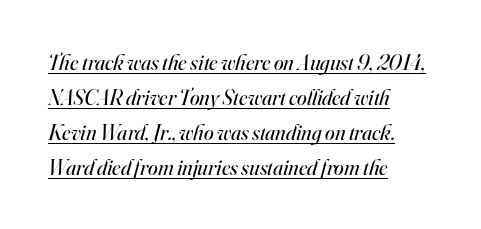
Q: Is the text bold? A: No.
Q: Is the text italic (slanted)? A: Yes, it leans right by about 16 degrees.
Q: Is the text underlined? A: Yes.
Q: How is the paragraph aligned? A: Left-aligned.
Q: Is the spacing between letters normal or unusually wide? A: Normal.
Q: Is the spacing between lines tight, normal or loose? A: Normal.
